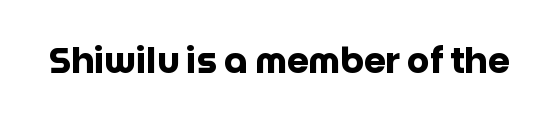
Q: Is the text bold? A: Yes.
Q: Is the text italic (slanted)? A: No, it is upright.
Q: Is the typeface a serif or a sans-serif typeface? A: Sans-serif.
Q: Is the text underlined? A: No.
Q: Is the spacing between letters normal or unusually wide? A: Normal.
Q: Width (condensed, normal, or wide)? A: Normal.
Q: Stroke contrast? A: Low.
Q: x-height? A: Large.
Q: Monospaced? A: No.
